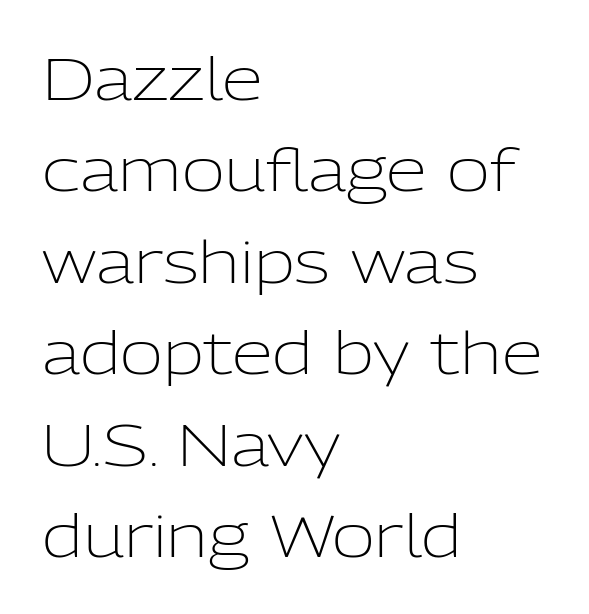
The image shows 59 px light sans-serif type, upright; set left-aligned, normal line spacing (1.55x), normal letter spacing, not underlined; low stroke contrast and a medium x-height.
